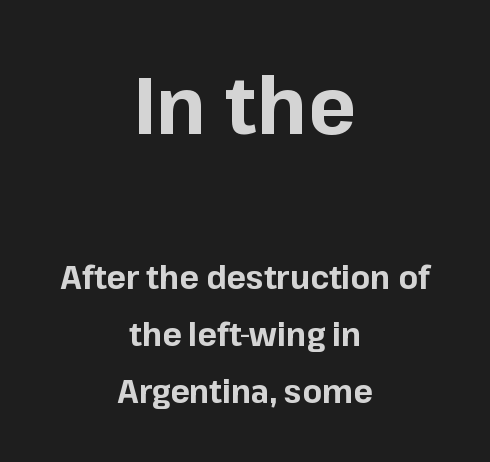
The image shows 80 px bold sans-serif type, upright; set centered, line spacing 1.78x, normal letter spacing, not underlined; the first (top) block is 2.5x larger; low stroke contrast and a medium x-height.
